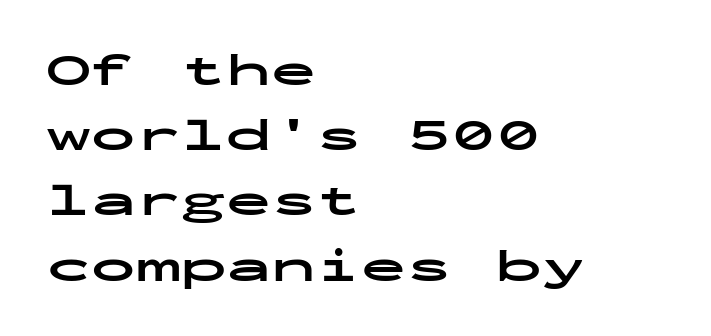
The image shows 45 px bold, wide sans-serif type, upright, monospaced; set left-aligned, normal line spacing (1.45x), normal letter spacing, not underlined; low stroke contrast and a medium x-height.
